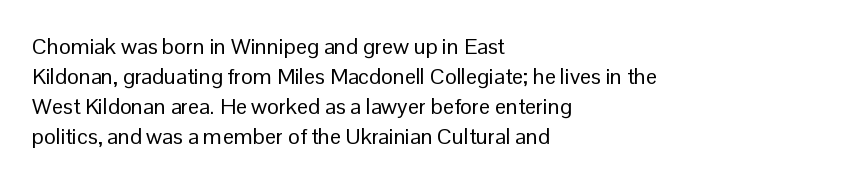
Q: Is the text bold? A: No.
Q: Is the text italic (slanted)? A: No, it is upright.
Q: Is the text underlined? A: No.
Q: How is the paragraph aligned? A: Left-aligned.
Q: Is the spacing between letters normal or unusually wide? A: Normal.
Q: Is the spacing between lines tight, normal or loose? A: Normal.
